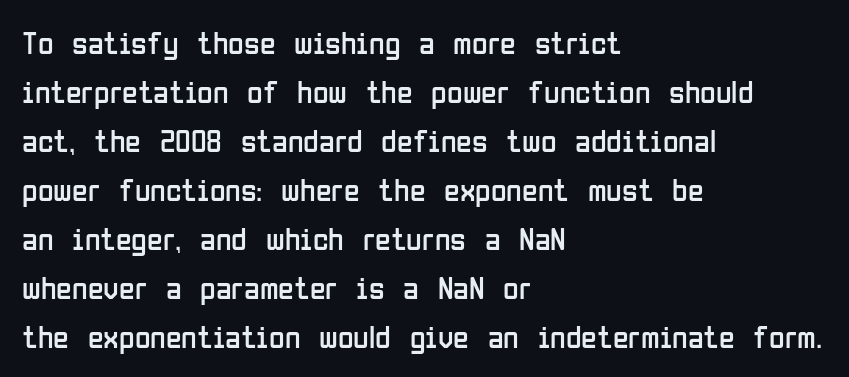
The image shows 32 px regular-weight, condensed sans-serif type, upright; set left-aligned, normal line spacing (1.53x), normal letter spacing, not underlined; low stroke contrast and a medium x-height.
